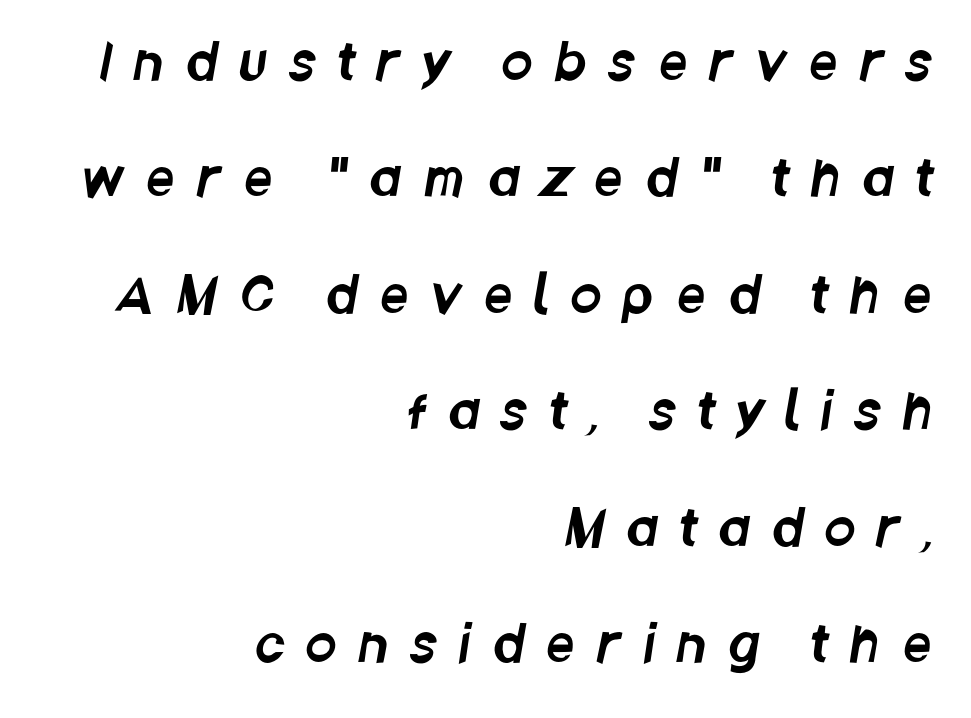
Q: Is the typeface a serif or a sans-serif typeface? A: Sans-serif.
Q: Is the text underlined? A: No.
Q: How is the paragraph aligned? A: Right-aligned.
Q: Is the spacing between letters normal or unusually wide? A: Unusually wide.
Q: Is the spacing between lines tight, normal or loose? A: Loose.
Q: Width (condensed, normal, or wide)? A: Condensed.
Q: Stroke contrast? A: Low.
Q: x-height? A: Large.
Q: Monospaced? A: No.
